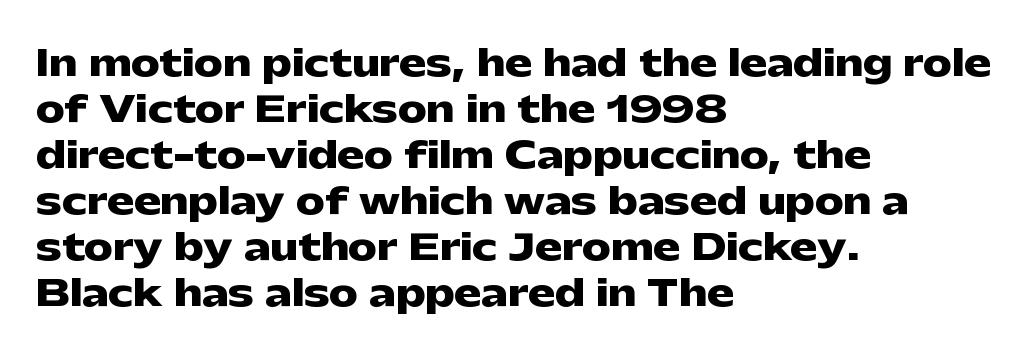
{"serif": "no", "italic": "no", "bold": "yes", "weight": "heavy", "width": "wide", "stroke_contrast": "low", "x_height": "medium", "monospaced": "no", "underline": "no", "align": "left", "line_spacing": "normal", "line_spacing_ratio": 1.28, "letter_spacing": "normal", "letter_spacing_em": 0.0, "glyph_px": 36}
